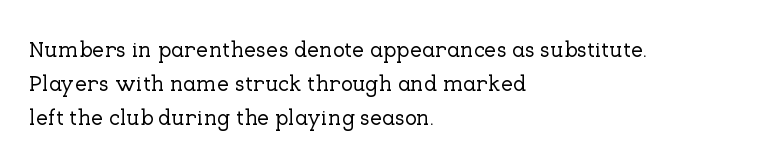
{"italic": "no", "underline": "no", "align": "left", "line_spacing": "normal", "line_spacing_ratio": 1.55, "letter_spacing": "normal", "letter_spacing_em": 0.0, "glyph_px": 22}
